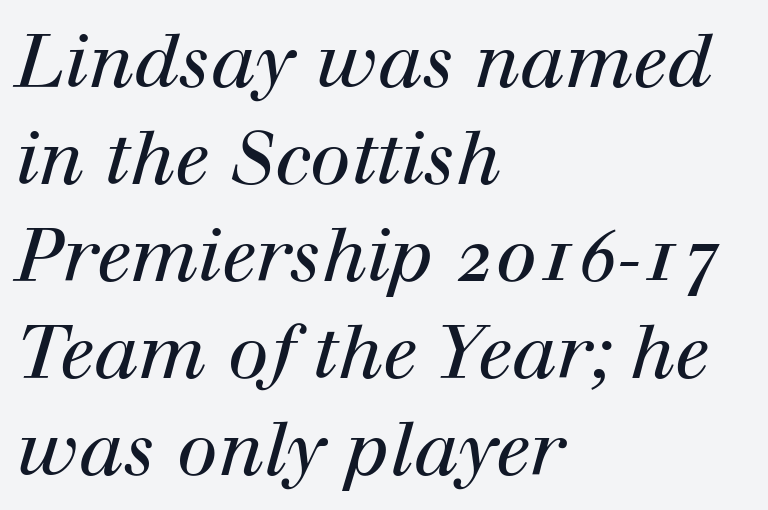
{"serif": "yes", "italic": "yes", "lean": "right", "slant_degrees": 12, "bold": "no", "weight": "regular", "width": "normal", "stroke_contrast": "high", "x_height": "medium", "monospaced": "no", "underline": "no", "align": "left", "line_spacing": "normal", "line_spacing_ratio": 1.31, "letter_spacing": "normal", "letter_spacing_em": 0.0, "glyph_px": 74}
